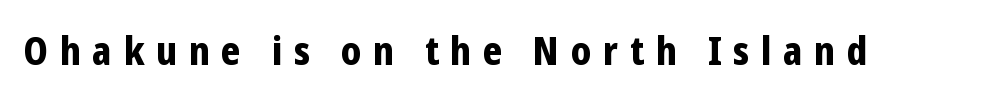
The image shows 39 px bold, condensed sans-serif type, upright; set unusually wide letter spacing (+0.3 em), not underlined; low stroke contrast and a medium x-height.
